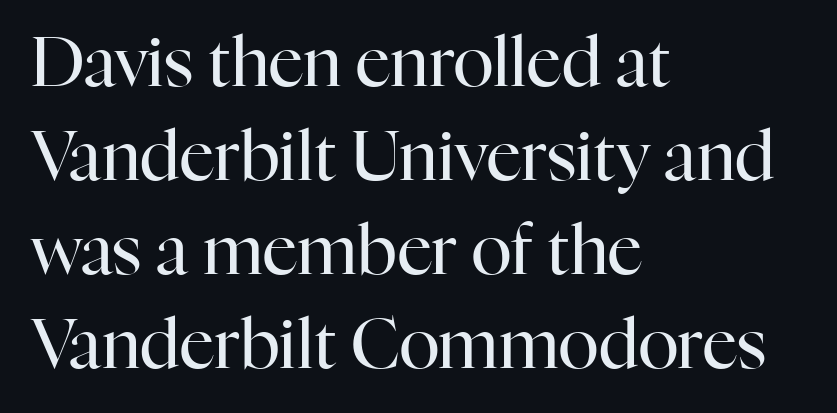
Unlike a clean sans, this face finishes its strokes with serifs. Compared with typical body copy, the letter spacing here is the same. Does the copy run flush right? No — it runs flush left. A typesetter would call this proportional, since set widths differ per character. Clear beneath every line of the passage. Stems here are at most as thick as an everyday book face.
